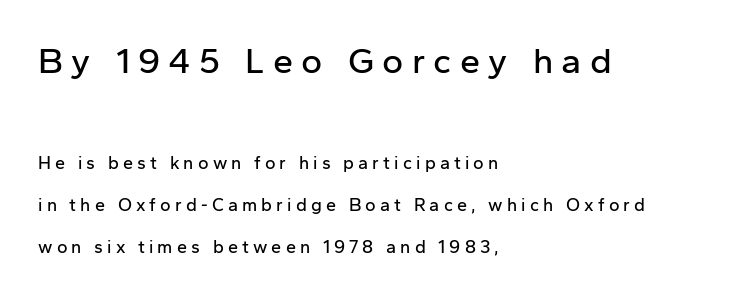
Are there feet on the stems? There aren't — it's a sans. The passage shown begins with its larger block and ends with its smaller one. A typesetter would call this leading open, well beyond the default. These lines are rendered in a variable-pitch font. A student would call this left alignment; a typographer would say flush left, rag right. Look at the tracking — it's clearly loosened, letters drifting apart.
